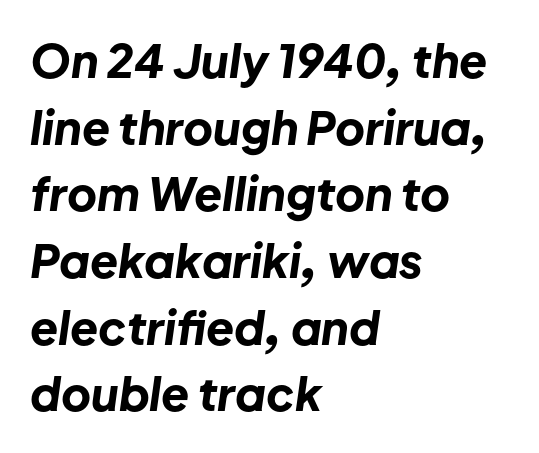
Q: Is the text bold? A: Yes.
Q: Is the text italic (slanted)? A: Yes, it leans right by about 8 degrees.
Q: Is the text underlined? A: No.
Q: How is the paragraph aligned? A: Left-aligned.
Q: Is the spacing between letters normal or unusually wide? A: Normal.
Q: Is the spacing between lines tight, normal or loose? A: Normal.
Q: Width (condensed, normal, or wide)? A: Normal.
Q: Stroke contrast? A: Low.
Q: x-height? A: Medium.
Q: Monospaced? A: No.
